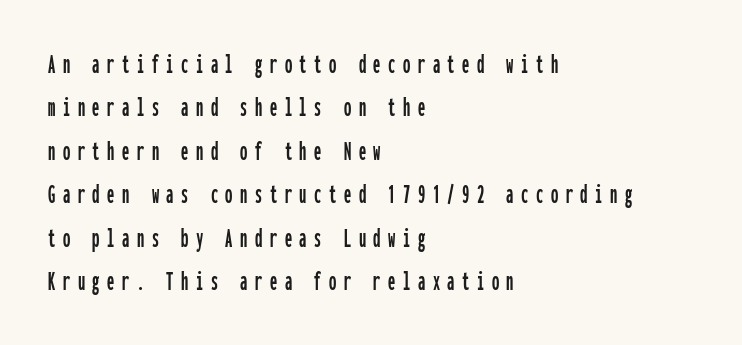
The image shows 29 px condensed sans-serif type, upright, monospaced; set left-aligned, normal line spacing (1.5x), unusually wide letter spacing (+0.26 em), not underlined; low stroke contrast and a medium x-height.
